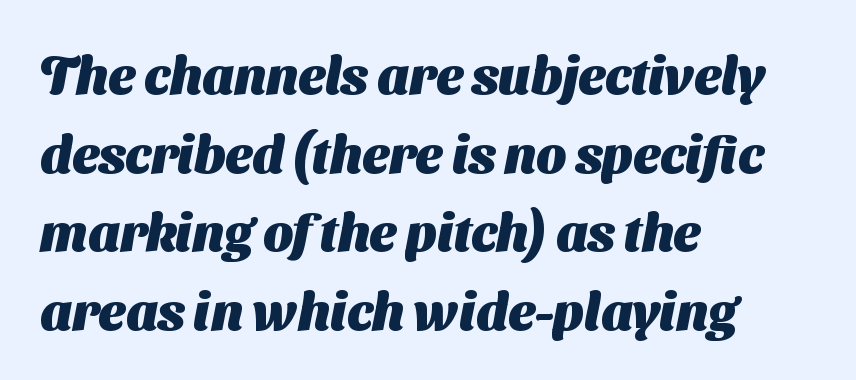
Character widths vary here, with narrow letters taking less room than wide ones. The paragraph shown leans on its left margin. This rendering employs a face without finishing strokes, i.e., a sans-serif. These lines sit exactly where default settings would place them.
